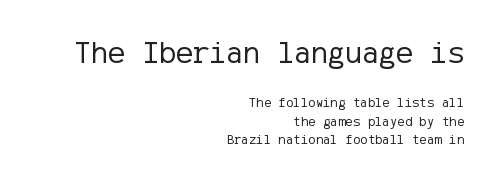
Plain, unruled lines of type. Is this a sans? Yes — the strokes have no serifs. A normal amount of white space separates one row of letters from the next. These lines are set flush right with a ragged left edge. Weight: regular or lighter. Caption: upper text group enlarged, lower text group reduced.
